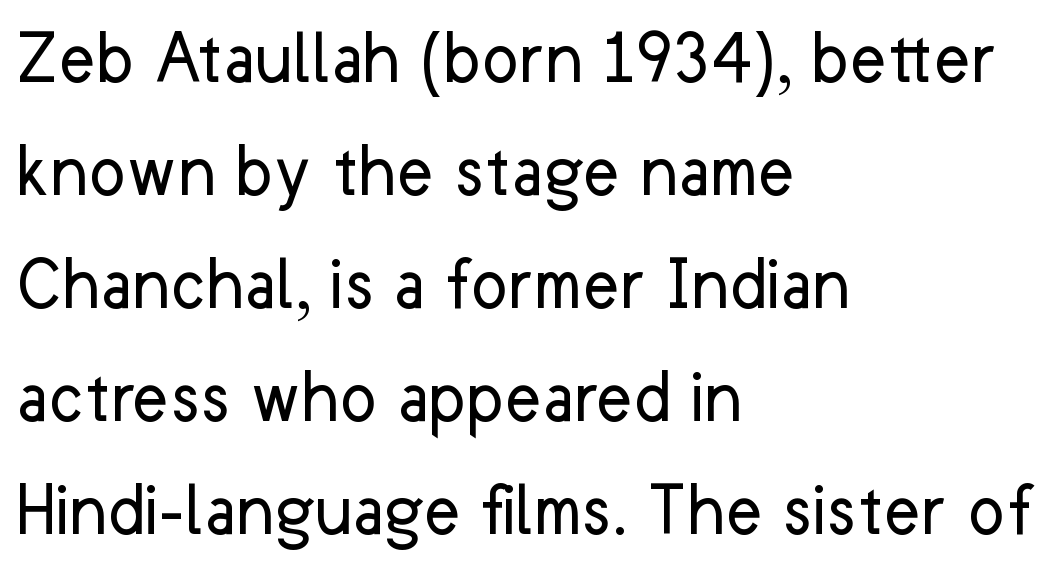
{"serif": "no", "italic": "no", "bold": "no", "weight": "regular", "width": "normal", "stroke_contrast": "low", "x_height": "medium", "monospaced": "no", "underline": "no", "align": "left", "line_spacing": "normal", "line_spacing_ratio": 1.45, "letter_spacing": "normal", "letter_spacing_em": 0.0, "glyph_px": 78}
